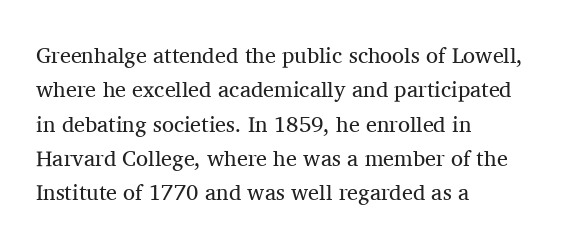
Q: Is the text bold? A: No.
Q: Is the text italic (slanted)? A: No, it is upright.
Q: Is the text underlined? A: No.
Q: How is the paragraph aligned? A: Left-aligned.
Q: Is the spacing between letters normal or unusually wide? A: Normal.
Q: Is the spacing between lines tight, normal or loose? A: Normal.
